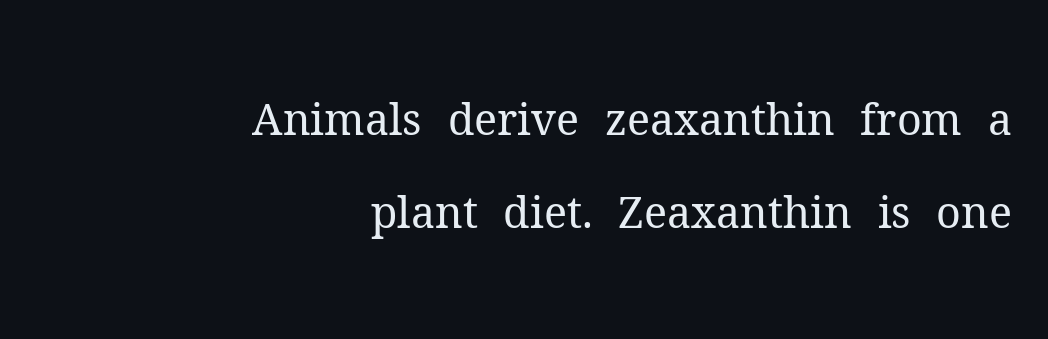
Q: Is the text bold? A: No.
Q: Is the text italic (slanted)? A: No, it is upright.
Q: Is the typeface a serif or a sans-serif typeface? A: Serif.
Q: Is the text underlined? A: No.
Q: How is the paragraph aligned? A: Right-aligned.
Q: Is the spacing between letters normal or unusually wide? A: Normal.
Q: Is the spacing between lines tight, normal or loose? A: Loose.
Q: Width (condensed, normal, or wide)? A: Normal.
Q: Stroke contrast? A: Medium.
Q: x-height? A: Medium.
Q: Monospaced? A: No.
